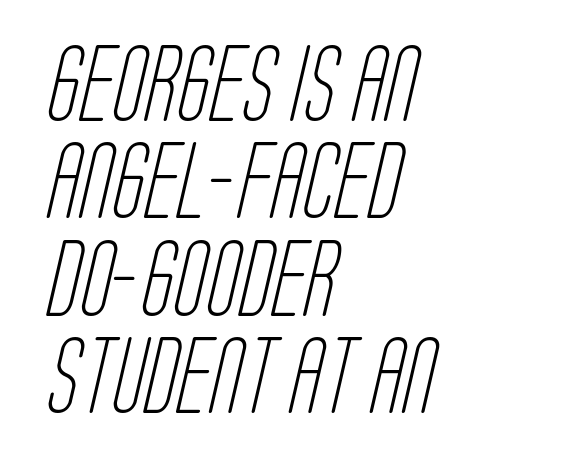
Compared with a typical body face, this is equally light or lighter still. Vertically, the passage feels balanced, rows spaced as you'd expect. Are there feet on the stems? There aren't — it's a sans. Each line starts at the same left margin while the right side varies. Plain, unruled lines of type. Varying glyph widths throughout — classic text-font behaviour.
